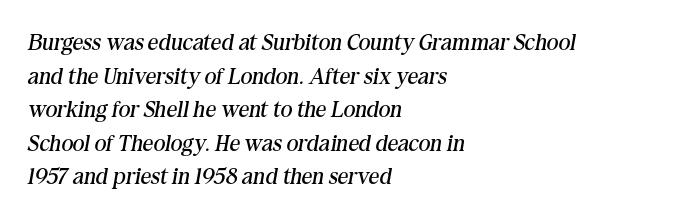
Q: Is the text bold? A: No.
Q: Is the text italic (slanted)? A: Yes, it leans right by about 10 degrees.
Q: Is the text underlined? A: No.
Q: How is the paragraph aligned? A: Left-aligned.
Q: Is the spacing between letters normal or unusually wide? A: Normal.
Q: Is the spacing between lines tight, normal or loose? A: Normal.
